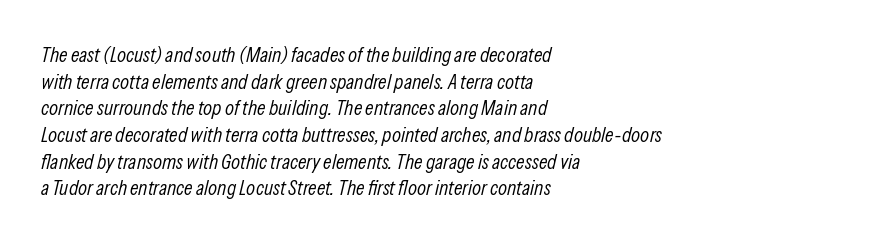
Here the glyphs are tracked normally, forming tight word shapes. Does the copy run flush right? No — it runs flush left. The letters are slanted; this is an italic face. Descender tails drop into unmarked territory. Reading down the column, the eye jumps a familiar distance to each next line.
